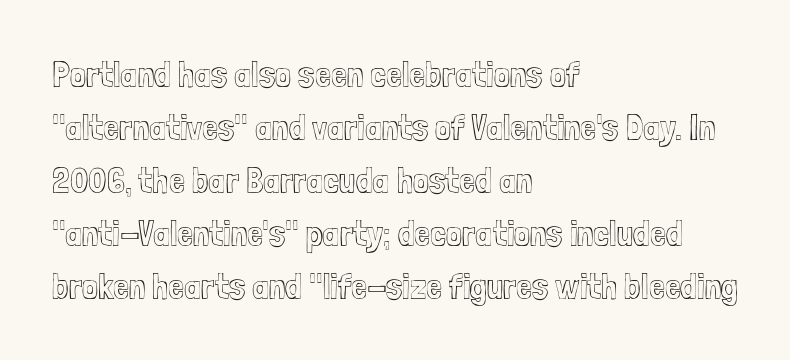
{"italic": "no", "width": "condensed", "x_height": "medium", "monospaced": "no", "underline": "no", "align": "left", "line_spacing": "normal", "line_spacing_ratio": 1.47, "letter_spacing": "normal", "letter_spacing_em": 0.0, "glyph_px": 36}
